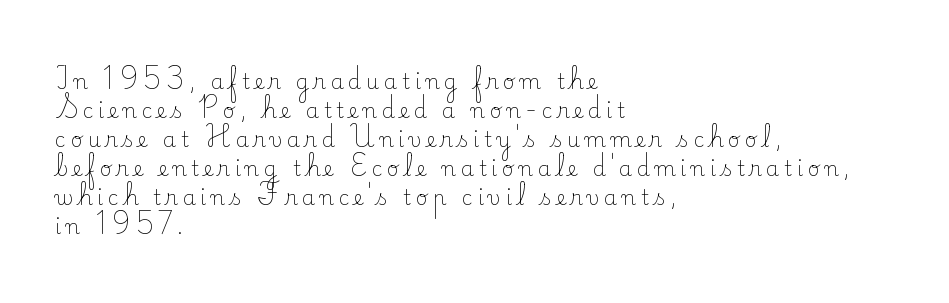
The specimen omits any rule beneath the text block's lines. Stroke thickness stays within the range of a standard reading face or lighter. Each line starts at the same left margin while the right side varies. Tracking here is generous; glyphs stand well apart from one another. Horizontal bands of white between lines are of average thickness.
